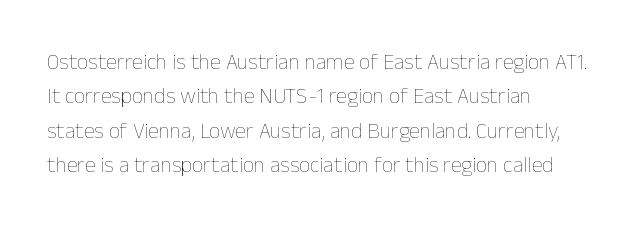
The specimen reads as upright at a glance. Is the stroke heavy? The answer is a plain regular-or-lighter. Clear beneath every line of the passage. Notice how descenders clear the ascenders below comfortably — that's standard leading.
